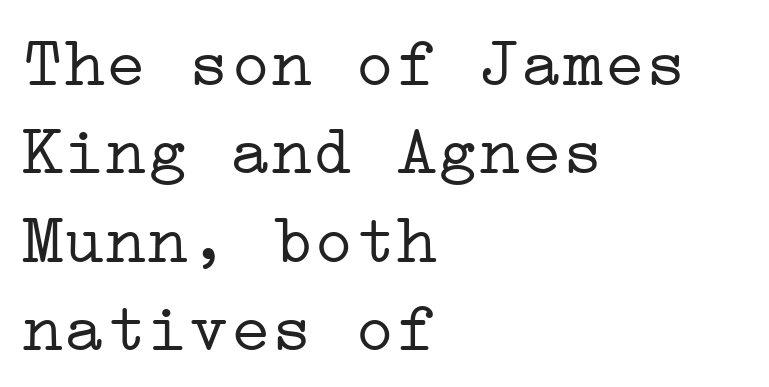
Q: Is the text bold? A: No.
Q: Is the text italic (slanted)? A: No, it is upright.
Q: Is the typeface a serif or a sans-serif typeface? A: Serif.
Q: Is the text underlined? A: No.
Q: How is the paragraph aligned? A: Left-aligned.
Q: Is the spacing between letters normal or unusually wide? A: Normal.
Q: Is the spacing between lines tight, normal or loose? A: Normal.
Q: Width (condensed, normal, or wide)? A: Wide.
Q: Stroke contrast? A: Low.
Q: x-height? A: Medium.
